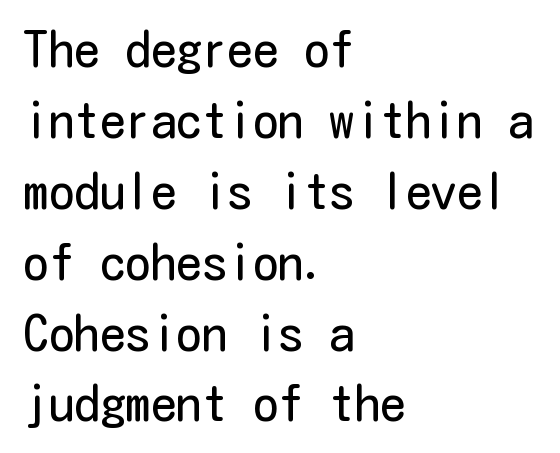
{"serif": "no", "italic": "no", "bold": "no", "weight": "regular", "width": "condensed", "stroke_contrast": "low", "x_height": "medium", "underline": "no", "align": "left", "line_spacing": "normal", "line_spacing_ratio": 1.39, "letter_spacing": "normal", "letter_spacing_em": 0.0, "glyph_px": 51}
